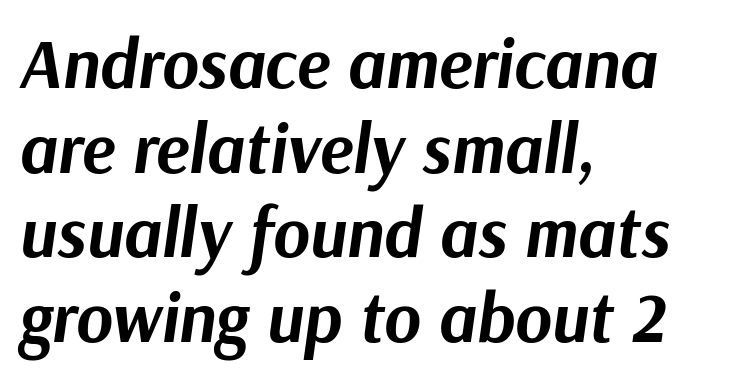
The image shows 70 px bold type, italic (leaning right); set left-aligned, line spacing 1.21x, normal letter spacing, not underlined; medium stroke contrast and a medium x-height.
